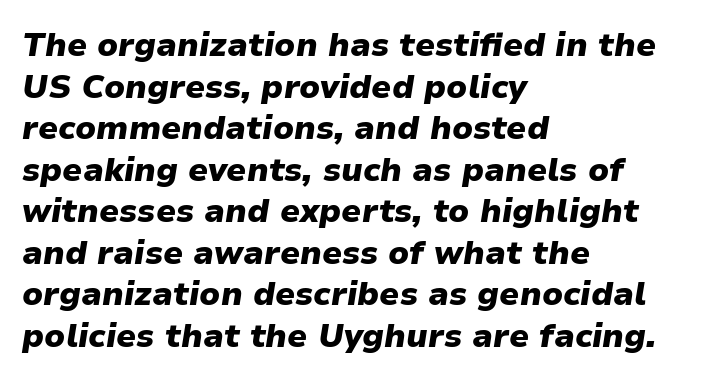
Between one letter and the next there's only the usual sliver of space. The passage shown is not underscored anywhere. The space between consecutive lines is moderate. The rendering uses a bold face; every stroke is thick and dark. This sample uses an oblique cut, with every glyph tilted off the vertical. The text block is weighted toward the left margin, trailing off unevenly rightward.
